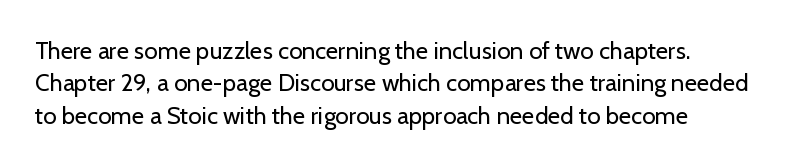
{"italic": "no", "bold": "no", "underline": "no", "line_spacing": "normal", "line_spacing_ratio": 1.35, "letter_spacing": "normal", "letter_spacing_em": 0.0, "glyph_px": 24}
